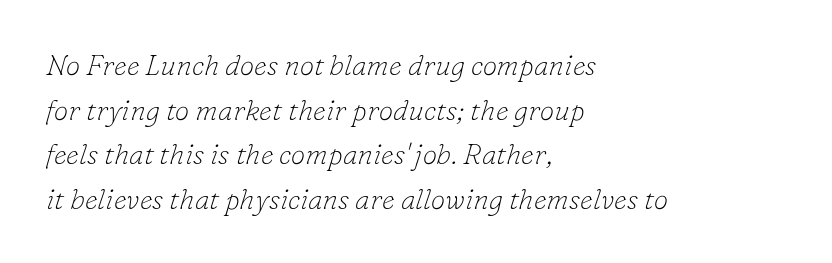
The image shows 29 px thin serif type, italic (leaning right); set left-aligned, normal line spacing (1.54x), normal letter spacing, not underlined; low stroke contrast and a small x-height.
